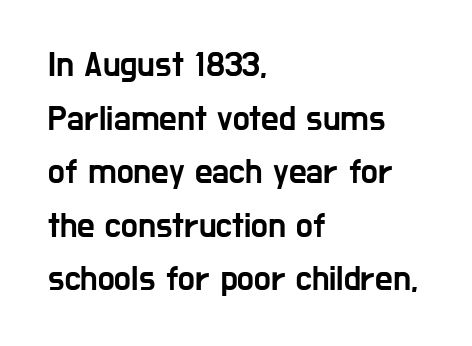
{"serif": "no", "italic": "no", "width": "condensed", "stroke_contrast": "low", "x_height": "medium", "monospaced": "no", "underline": "no", "align": "left", "line_spacing": "normal", "line_spacing_ratio": 1.53, "letter_spacing": "normal", "letter_spacing_em": 0.0, "glyph_px": 35}
